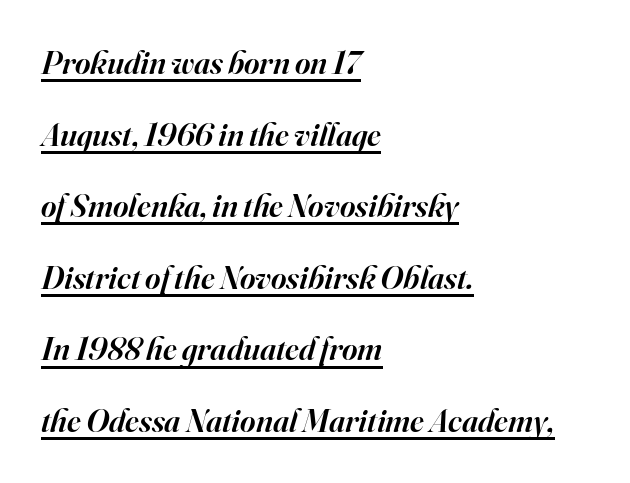
Q: Is the text bold? A: Semi-bold.
Q: Is the text italic (slanted)? A: Yes, it leans right by about 16 degrees.
Q: Is the typeface a serif or a sans-serif typeface? A: Serif.
Q: Is the text underlined? A: Yes.
Q: How is the paragraph aligned? A: Left-aligned.
Q: Is the spacing between letters normal or unusually wide? A: Normal.
Q: Is the spacing between lines tight, normal or loose? A: Loose.
Q: Width (condensed, normal, or wide)? A: Normal.
Q: Stroke contrast? A: High.
Q: x-height? A: Small.
Q: Monospaced? A: No.
